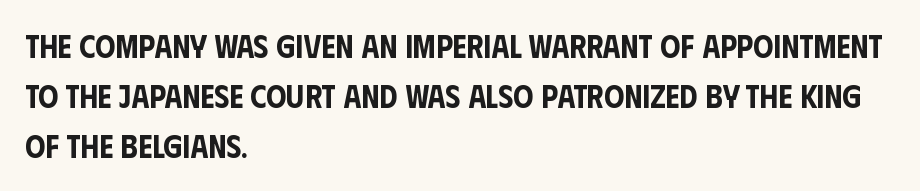
Which margin do the lines hug? The left one — the right edge is uneven. Default kerning and tracking; the words read as compact shapes. Does the leading feel generous? No, just average. Has an underline been added? It has not. No italicization has been applied; the sample stays upright. Think of a printed novel: that variable character pitch is what you see here.
